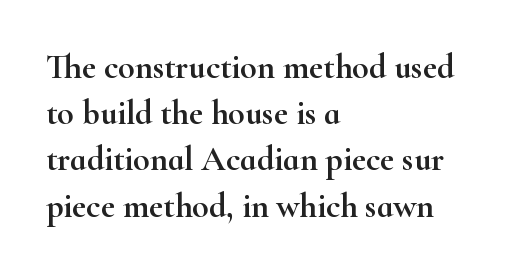
{"serif": "yes", "italic": "no", "width": "wide", "stroke_contrast": "high", "x_height": "small", "monospaced": "no", "underline": "no", "align": "left", "line_spacing": "normal", "line_spacing_ratio": 1.36, "letter_spacing": "normal", "letter_spacing_em": 0.0, "glyph_px": 34}
